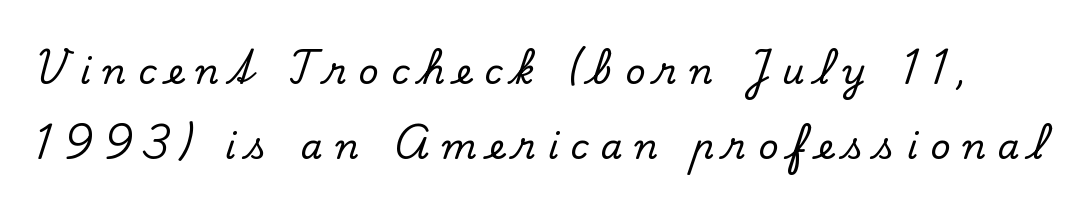
A typesetter would call this proportional, since set widths differ per character. Substantial extra tracking has been applied to these lines. The block of text is sparse from top to bottom, with ample space between rows.
